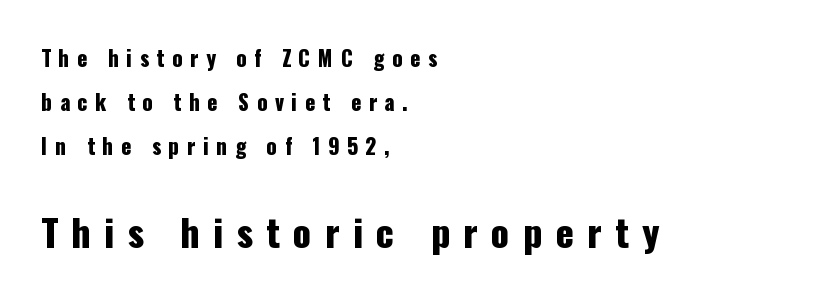
Every character sits straight up, as roman type does. Do the characters align in a grid? No, the font is proportional. The vertical gap from one line to the next is large. The rag falls on the right side of this text block.
